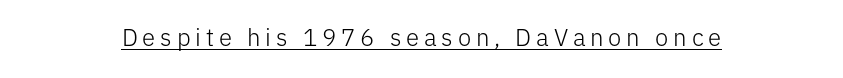
The typesetting does not lean heavy: it is not bold. Underlined type. What stands out about the letter spacing? Its width — letters are far apart. Visually the block forms a symmetrical silhouette, jagged on both flanks. Every stem runs plumb, perpendicular to the baseline.
